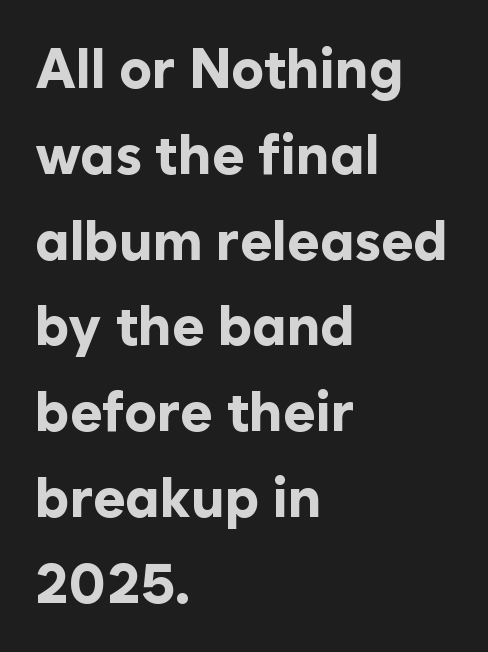
The image shows 55 px bold sans-serif type, upright; set left-aligned, normal line spacing (1.56x), normal letter spacing, not underlined; low stroke contrast and a medium x-height.
